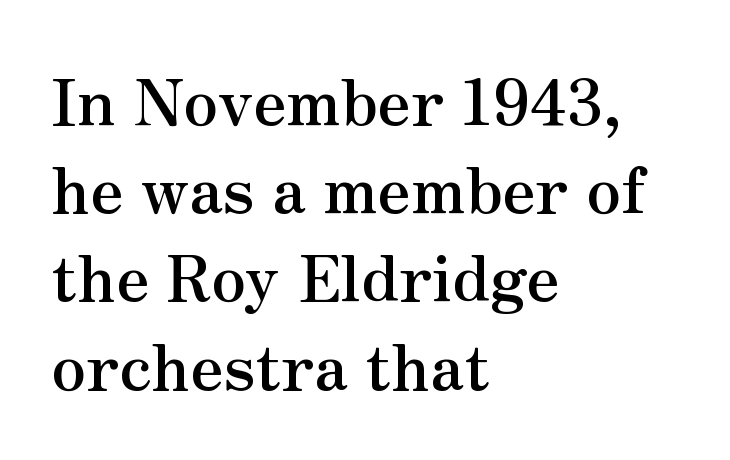
Q: Is the text bold? A: Yes.
Q: Is the text italic (slanted)? A: No, it is upright.
Q: Is the typeface a serif or a sans-serif typeface? A: Serif.
Q: Is the text underlined? A: No.
Q: How is the paragraph aligned? A: Left-aligned.
Q: Is the spacing between letters normal or unusually wide? A: Normal.
Q: Is the spacing between lines tight, normal or loose? A: Normal.
Q: Width (condensed, normal, or wide)? A: Normal.
Q: Stroke contrast? A: Medium.
Q: x-height? A: Small.
Q: Monospaced? A: No.
